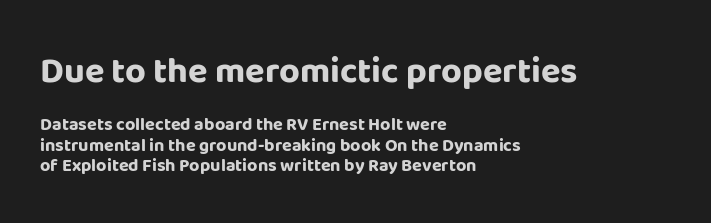
The face used here is proportionally spaced, like ordinary book or web type. Upright lettering throughout. Rows of type sit shoulder to shoulder in the vertical direction. The paragraph has a hard left edge and a soft right edge.
